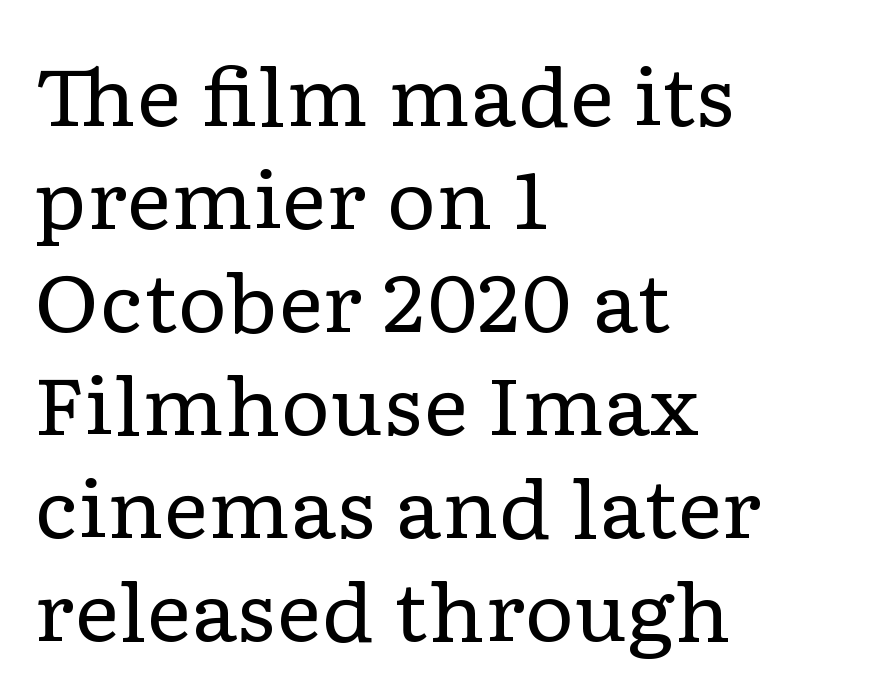
Glyph-to-glyph distance matches everyday printed text. Here the designer chose a conventional face with non-uniform glyph widths. This sample uses an upright cut, with every glyph sitting square on the baseline. The type family on display is of the serif kind. Layout note: lines flush left. Interline gaps are of average width in this sample.
